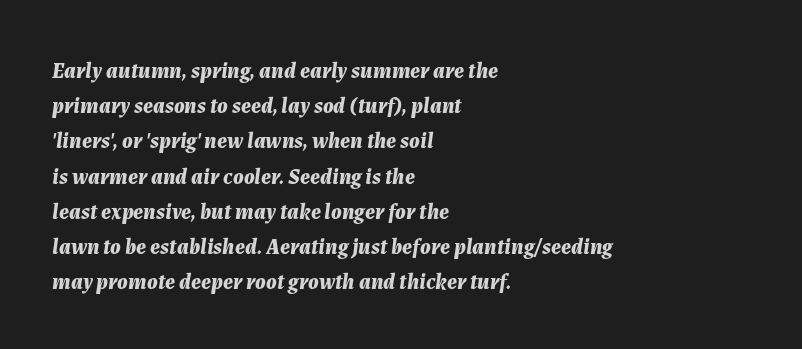
The image shows 22 px bold type, italic (leaning right); set left-aligned, normal line spacing (1.6x), normal letter spacing, not underlined.
